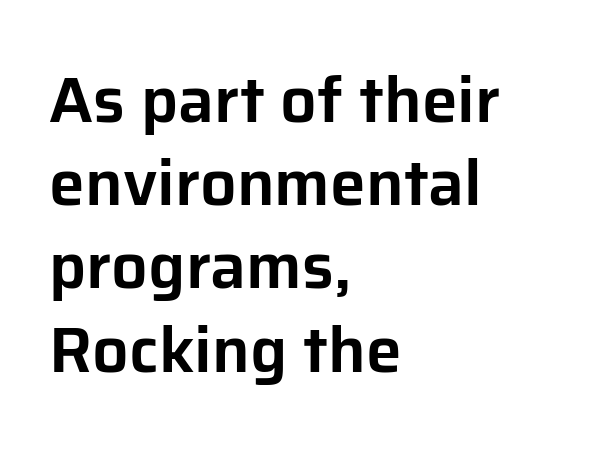
{"serif": "no", "italic": "no", "width": "normal", "stroke_contrast": "low", "x_height": "medium", "monospaced": "no", "underline": "no", "align": "left", "line_spacing": "normal", "line_spacing_ratio": 1.3, "letter_spacing": "normal", "letter_spacing_em": 0.0, "glyph_px": 64}
